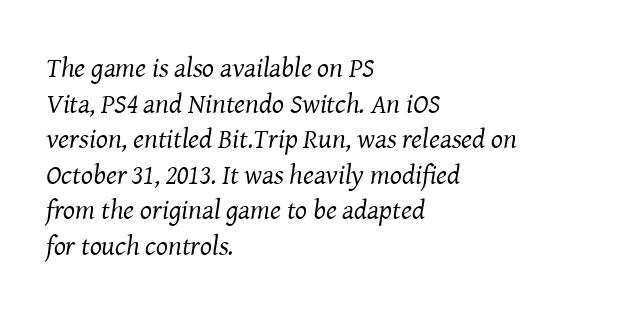
{"serif": "yes", "italic": "yes", "lean": "right", "slant_degrees": 8, "bold": "no", "weight": "regular", "width": "normal", "stroke_contrast": "medium", "x_height": "medium", "monospaced": "no", "underline": "no", "align": "left", "line_spacing": "normal", "line_spacing_ratio": 1.27, "letter_spacing": "normal", "letter_spacing_em": 0.0, "glyph_px": 28}
